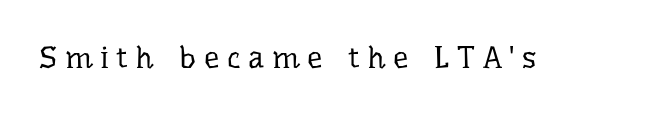
Q: Is the text bold? A: No.
Q: Is the text italic (slanted)? A: No, it is upright.
Q: Is the typeface a serif or a sans-serif typeface? A: Serif.
Q: Is the text underlined? A: No.
Q: Is the spacing between letters normal or unusually wide? A: Unusually wide.
Q: Width (condensed, normal, or wide)? A: Normal.
Q: Stroke contrast? A: Low.
Q: x-height? A: Medium.
Q: Monospaced? A: No.
